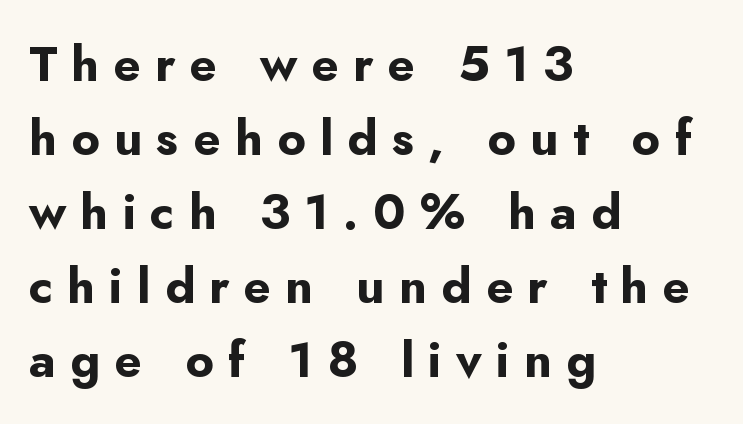
The image shows 49 px bold sans-serif type, upright; set left-aligned, normal line spacing (1.51x), unusually wide letter spacing (+0.29 em), not underlined; low stroke contrast and a small x-height.
